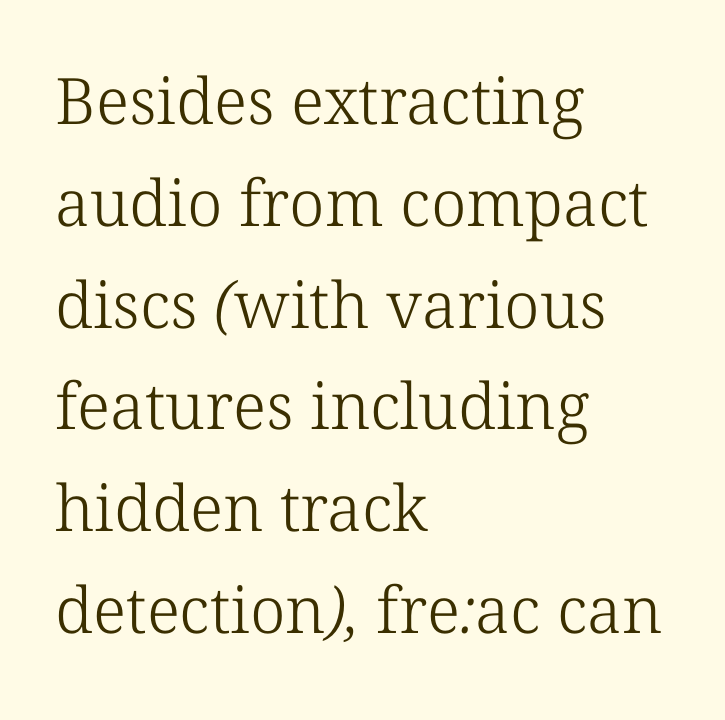
The image shows 64 px light serif type; set left-aligned, normal line spacing (1.59x), normal letter spacing, not underlined; low stroke contrast and a medium x-height.
